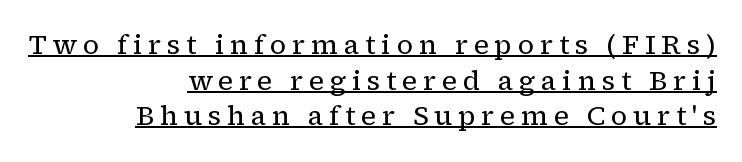
When letters stand straight like this, we call the style roman or upright. Tracking value appears strongly positive — letters spread wide. The typesetter has applied underlining to the passage shown. Line ends are locked; line starts wander. What's the leading like? Ordinary, nothing unusual.
